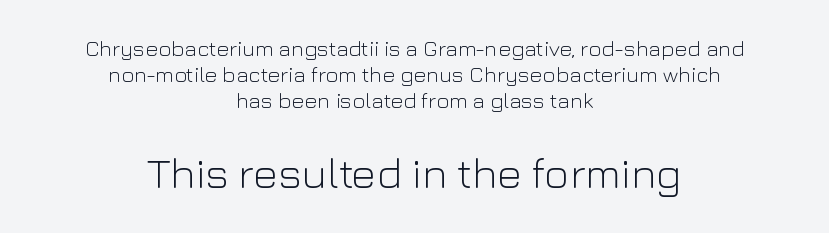
Q: Is the text bold? A: No.
Q: Is the text italic (slanted)? A: No, it is upright.
Q: Is the typeface a serif or a sans-serif typeface? A: Sans-serif.
Q: Is the text underlined? A: No.
Q: How is the paragraph aligned? A: Centered.
Q: Is the spacing between letters normal or unusually wide? A: Normal.
Q: Which block of text is set in a larger size, the first (top) or the second (bottom)? A: The second (bottom) one.
Q: Width (condensed, normal, or wide)? A: Normal.
Q: Stroke contrast? A: Low.
Q: x-height? A: Medium.
Q: Monospaced? A: No.
